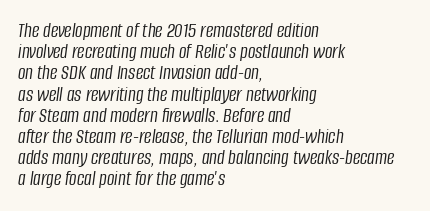
The image shows 21 px text type, italic (leaning right); set left-aligned, tight line spacing (1.01x), normal letter spacing, not underlined.
